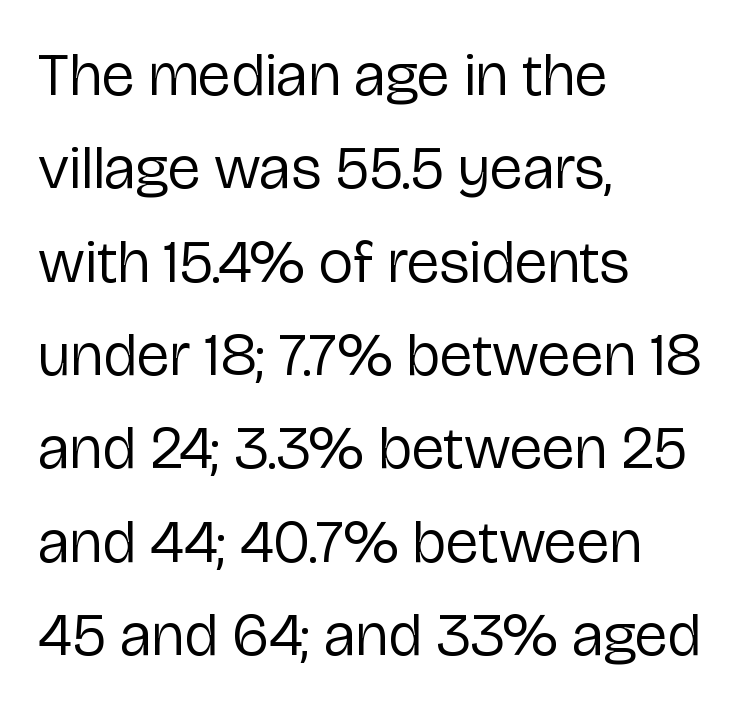
{"serif": "no", "italic": "no", "bold": "no", "weight": "regular", "width": "normal", "stroke_contrast": "low", "x_height": "medium", "monospaced": "no", "underline": "no", "align": "left", "line_spacing": "normal", "line_spacing_ratio": 1.53, "letter_spacing": "normal", "letter_spacing_em": 0.0, "glyph_px": 61}
